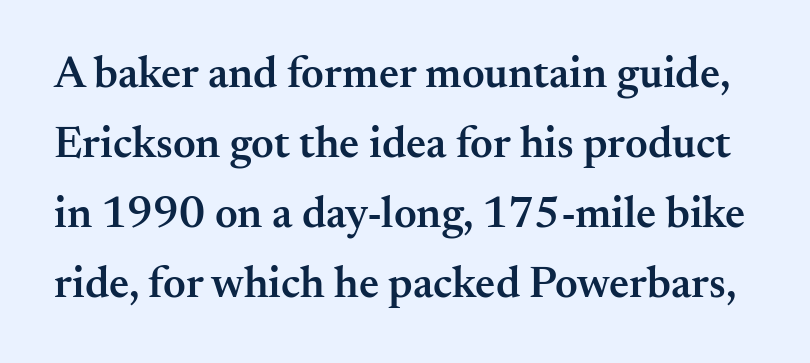
Q: Is the text bold? A: Semi-bold.
Q: Is the text italic (slanted)? A: No, it is upright.
Q: Is the typeface a serif or a sans-serif typeface? A: Serif.
Q: Is the text underlined? A: No.
Q: Is the spacing between letters normal or unusually wide? A: Normal.
Q: Is the spacing between lines tight, normal or loose? A: Normal.
Q: Width (condensed, normal, or wide)? A: Normal.
Q: Stroke contrast? A: Medium.
Q: x-height? A: Small.
Q: Monospaced? A: No.
